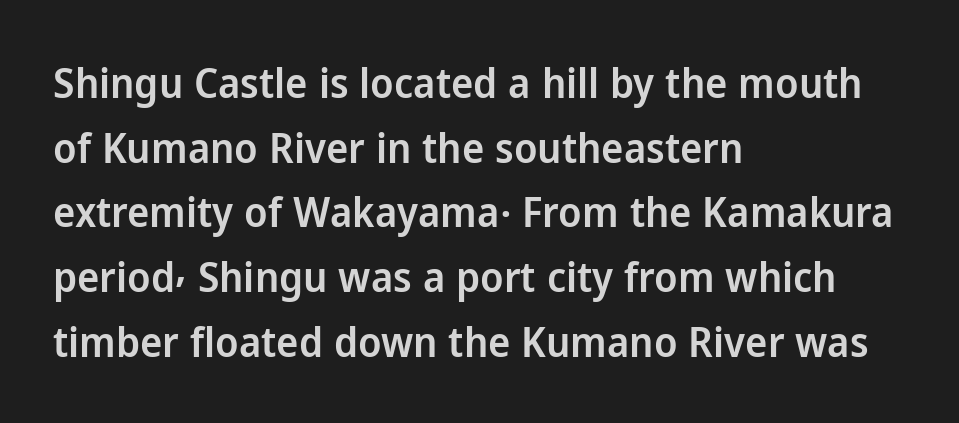
The image shows 42 px semibold sans-serif type, upright; set left-aligned, normal line spacing (1.54x), normal letter spacing, not underlined; low stroke contrast and a medium x-height.
